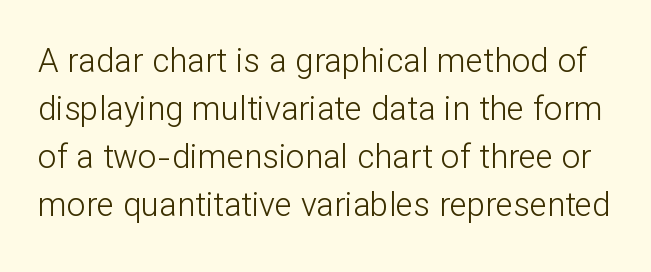
Q: Is the text bold? A: No.
Q: Is the text italic (slanted)? A: No, it is upright.
Q: Is the typeface a serif or a sans-serif typeface? A: Sans-serif.
Q: Is the text underlined? A: No.
Q: Is the spacing between letters normal or unusually wide? A: Normal.
Q: Is the spacing between lines tight, normal or loose? A: Normal.
Q: Width (condensed, normal, or wide)? A: Normal.
Q: Stroke contrast? A: Low.
Q: x-height? A: Medium.
Q: Monospaced? A: No.
